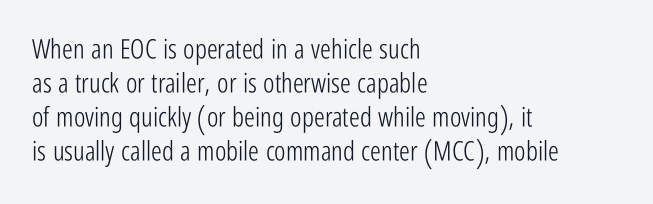
Q: Is the text bold? A: No.
Q: Is the text italic (slanted)? A: No, it is upright.
Q: Is the text underlined? A: No.
Q: How is the paragraph aligned? A: Left-aligned.
Q: Is the spacing between letters normal or unusually wide? A: Normal.
Q: Is the spacing between lines tight, normal or loose? A: Normal.
